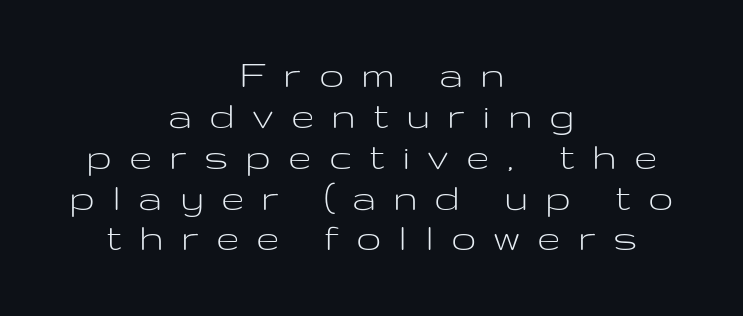
The image shows 43 px light, wide sans-serif type, upright; set centered, tight line spacing (0.95x), unusually wide letter spacing (+0.44 em), not underlined; low stroke contrast and a medium x-height.
